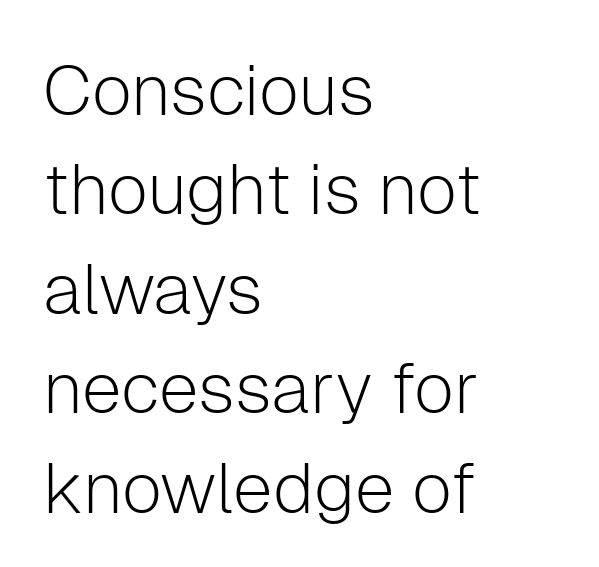
{"serif": "no", "italic": "no", "bold": "no", "weight": "light", "width": "normal", "stroke_contrast": "low", "x_height": "medium", "monospaced": "no", "underline": "no", "align": "left", "line_spacing": "normal", "line_spacing_ratio": 1.4, "letter_spacing": "normal", "letter_spacing_em": 0.0, "glyph_px": 71}
